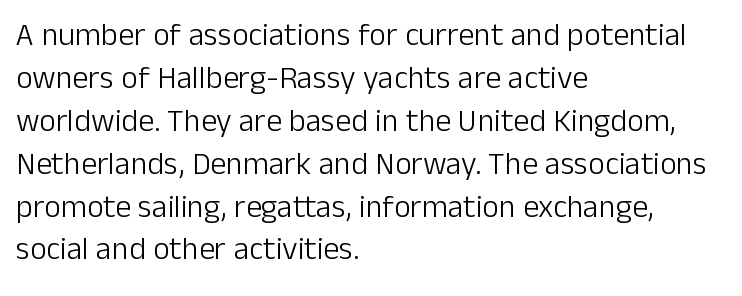
It's the straight-up-and-down kind of type. The rows are spaced the way most documents space them. The typesetter chose a ragged-right arrangement here. The space beneath each line is pristine and unruled. Words appear dense and cohesive because spacing is normal. Check where the strokes stop: nothing finishes them off — pure sans.
